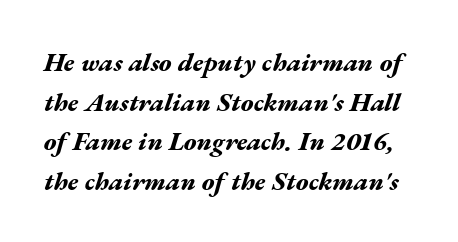
Q: Is the text bold? A: Yes.
Q: Is the text italic (slanted)? A: Yes, it leans right by about 17 degrees.
Q: Is the text underlined? A: No.
Q: Is the spacing between letters normal or unusually wide? A: Normal.
Q: Is the spacing between lines tight, normal or loose? A: Normal.
